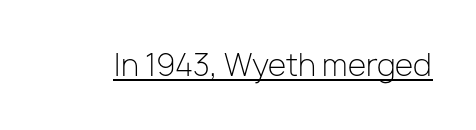
Q: Is the text bold? A: No.
Q: Is the text italic (slanted)? A: No, it is upright.
Q: Is the typeface a serif or a sans-serif typeface? A: Sans-serif.
Q: Is the text underlined? A: Yes.
Q: Is the spacing between letters normal or unusually wide? A: Normal.
Q: Width (condensed, normal, or wide)? A: Normal.
Q: Stroke contrast? A: Low.
Q: x-height? A: Medium.
Q: Monospaced? A: No.
